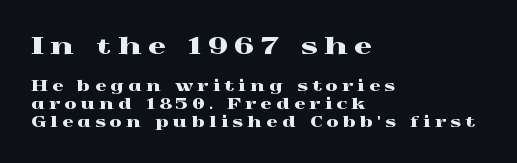
Q: Is the text italic (slanted)? A: No, it is upright.
Q: Is the text underlined? A: No.
Q: How is the paragraph aligned? A: Left-aligned.
Q: Is the spacing between letters normal or unusually wide? A: Unusually wide.
Q: Is the spacing between lines tight, normal or loose? A: Normal.
Q: Which block of text is set in a larger size, the first (top) or the second (bottom)? A: The first (top) one.
